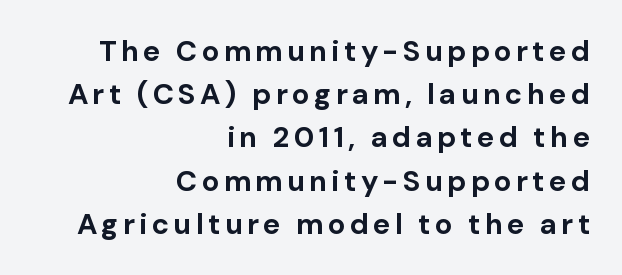
Vertical spacing — default. In terms of posture, this sample is upright. Descenders hang freely into open space. Do the characters align in a grid? No, the font is proportional.
